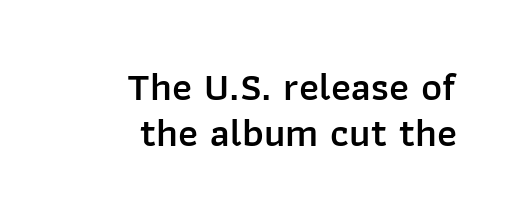
{"serif": "no", "italic": "no", "bold": "semi", "weight": "semibold", "width": "normal", "stroke_contrast": "low", "x_height": "medium", "monospaced": "no", "underline": "no", "align": "right", "line_spacing": "tight", "line_spacing_ratio": 1.14, "letter_spacing": "normal", "letter_spacing_em": 0.0, "glyph_px": 40}
